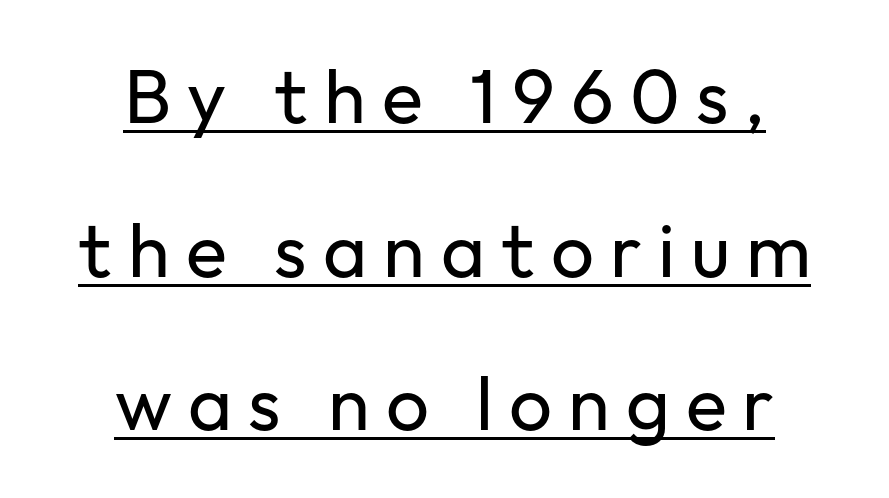
It's the straight-up-and-down kind of type. Are there feet on the stems? There aren't — it's a sans. A typesetter would call this heavily tracked-out type. Weight: not bold — regular or lighter. The designer dialed line spacing up above the default. A baseline rule has been typeset under these characters.
